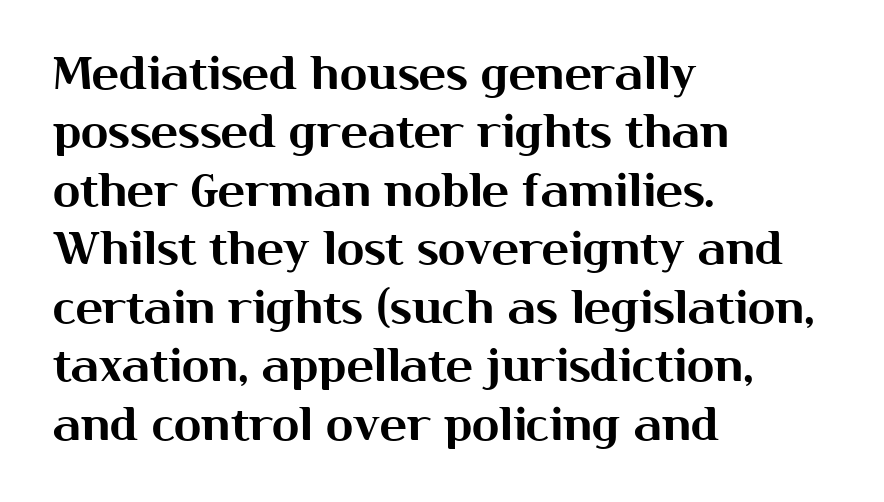
{"serif": "no", "italic": "no", "width": "normal", "stroke_contrast": "medium", "x_height": "medium", "monospaced": "no", "underline": "no", "align": "left", "line_spacing": "normal", "line_spacing_ratio": 1.3, "letter_spacing": "normal", "letter_spacing_em": 0.0, "glyph_px": 45}
